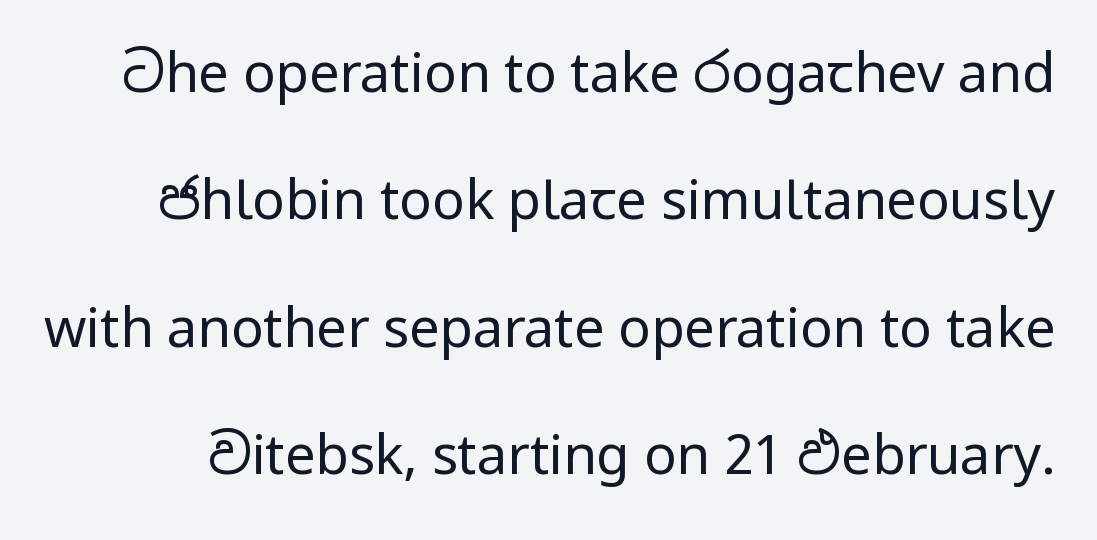
The image shows 54 px regular-weight sans-serif type, upright; set loose line spacing (2.36x), normal letter spacing, not underlined; low stroke contrast and a medium x-height.
